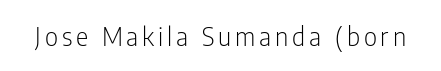
{"italic": "no", "bold": "no", "underline": "no", "glyph_px": 26}
